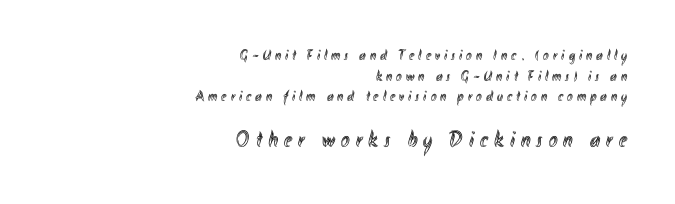
The image shows 23 px text type; set right-aligned, normal line spacing (1.38x), unusually wide letter spacing (+0.27 em), not underlined; the second (bottom) block is 1.53x larger.
